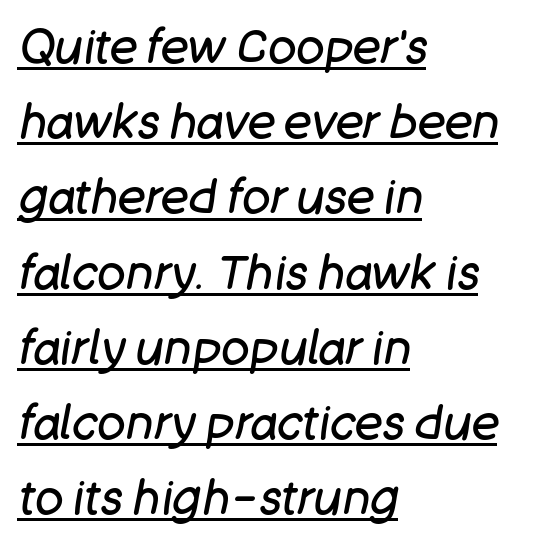
{"italic": "yes", "lean": "right", "slant_degrees": 11, "bold": "no", "weight": "regular", "width": "normal", "stroke_contrast": "low", "x_height": "large", "monospaced": "no", "underline": "yes", "align": "left", "line_spacing": "normal", "line_spacing_ratio": 1.6, "letter_spacing": "normal", "letter_spacing_em": 0.0, "glyph_px": 47}
